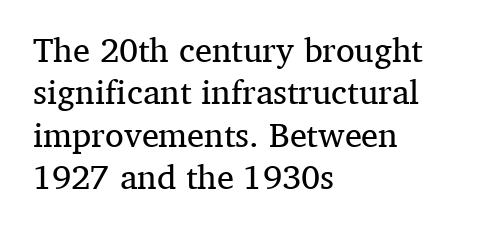
{"serif": "yes", "italic": "no", "bold": "no", "weight": "regular", "width": "normal", "stroke_contrast": "medium", "x_height": "medium", "monospaced": "no", "underline": "no", "align": "left", "line_spacing": "normal", "line_spacing_ratio": 1.25, "letter_spacing": "normal", "letter_spacing_em": 0.0, "glyph_px": 34}
